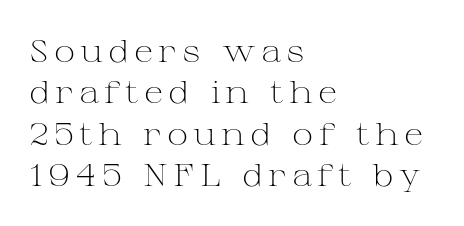
{"serif": "yes", "italic": "no", "bold": "no", "weight": "light", "width": "wide", "stroke_contrast": "medium", "x_height": "medium", "monospaced": "no", "underline": "no", "align": "left", "line_spacing": "normal", "line_spacing_ratio": 1.29, "glyph_px": 32}
